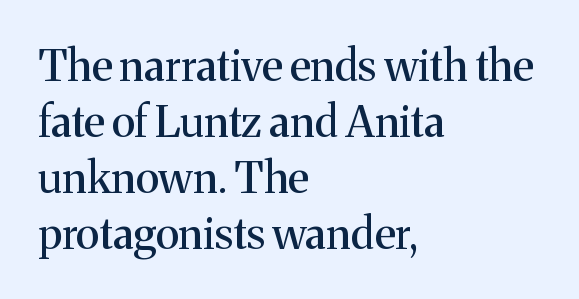
The image shows 43 px serif type, upright; set left-aligned, normal line spacing (1.3x), normal letter spacing, not underlined; medium stroke contrast and a medium x-height.
